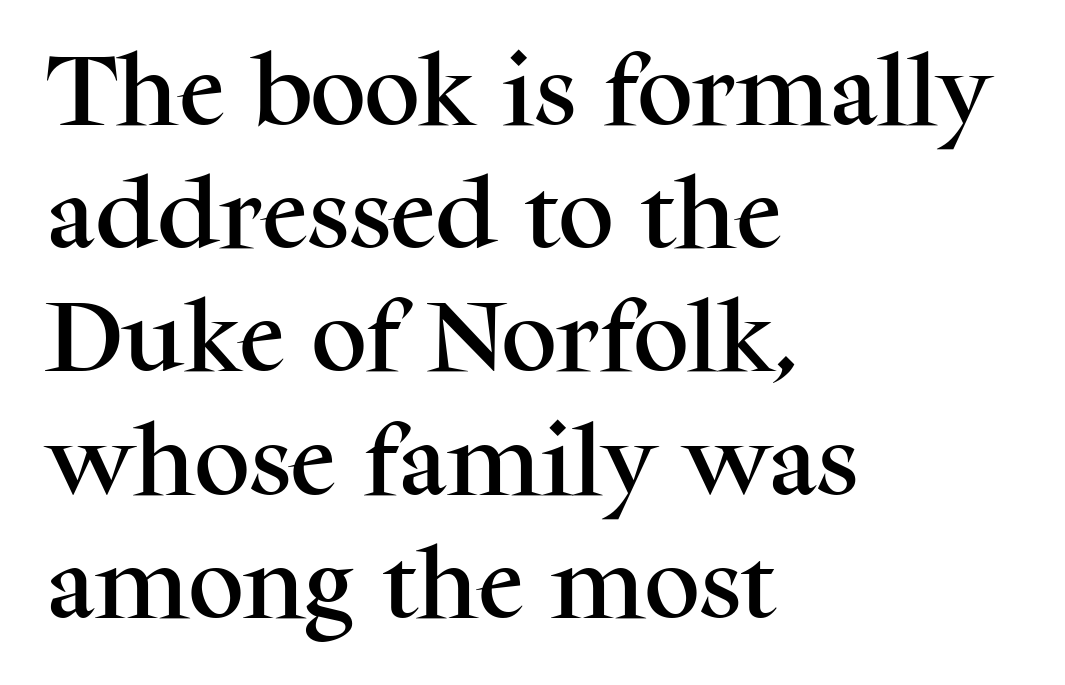
Q: Is the text italic (slanted)? A: No, it is upright.
Q: Is the typeface a serif or a sans-serif typeface? A: Serif.
Q: Is the text underlined? A: No.
Q: How is the paragraph aligned? A: Left-aligned.
Q: Is the spacing between letters normal or unusually wide? A: Normal.
Q: Is the spacing between lines tight, normal or loose? A: Normal.
Q: Width (condensed, normal, or wide)? A: Normal.
Q: Stroke contrast? A: Medium.
Q: x-height? A: Medium.
Q: Monospaced? A: No.
